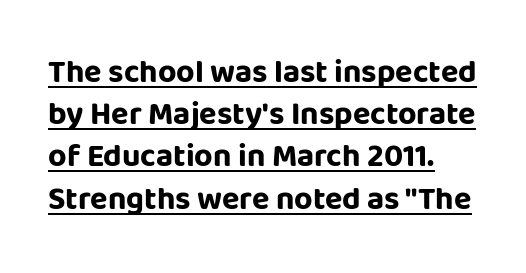
Q: Is the text bold? A: Yes.
Q: Is the text italic (slanted)? A: No, it is upright.
Q: Is the typeface a serif or a sans-serif typeface? A: Sans-serif.
Q: Is the text underlined? A: Yes.
Q: How is the paragraph aligned? A: Left-aligned.
Q: Is the spacing between letters normal or unusually wide? A: Normal.
Q: Is the spacing between lines tight, normal or loose? A: Normal.
Q: Width (condensed, normal, or wide)? A: Normal.
Q: Stroke contrast? A: Low.
Q: x-height? A: Large.
Q: Monospaced? A: No.
